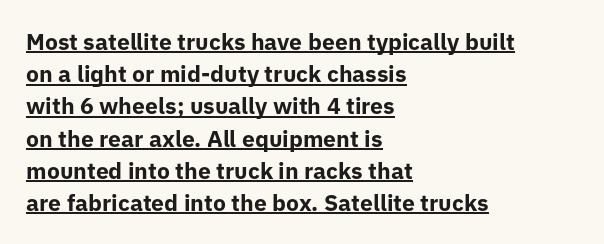
The image shows 23 px bold type, upright; set left-aligned, normal line spacing (1.4x), normal letter spacing, underlined.
